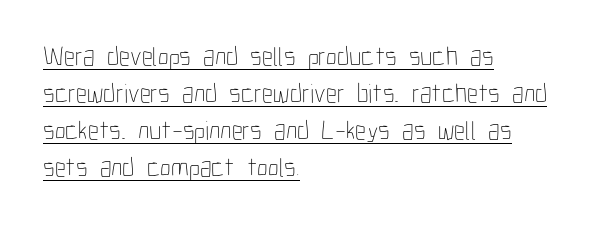
The image shows 27 px text type, upright; set left-aligned, normal line spacing (1.37x), normal letter spacing, underlined.
